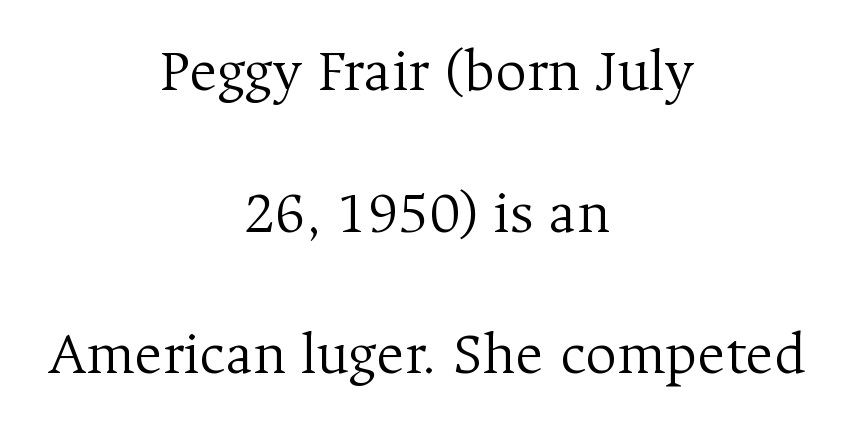
{"serif": "yes", "italic": "no", "bold": "no", "weight": "light", "width": "normal", "stroke_contrast": "medium", "x_height": "medium", "monospaced": "no", "underline": "no", "align": "center", "line_spacing": "loose", "line_spacing_ratio": 2.32, "letter_spacing": "normal", "letter_spacing_em": 0.0, "glyph_px": 61}
